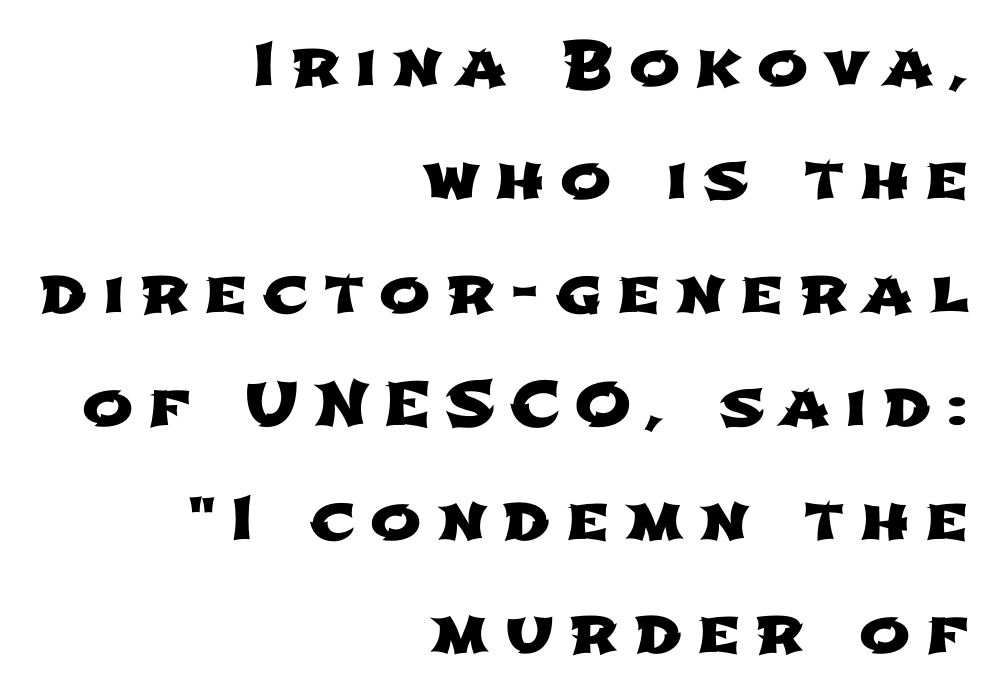
The image shows 61 px wide sans-serif type; set right-aligned, line spacing 1.86x, unusually wide letter spacing (+0.25 em), not underlined; low stroke contrast and a medium x-height.
